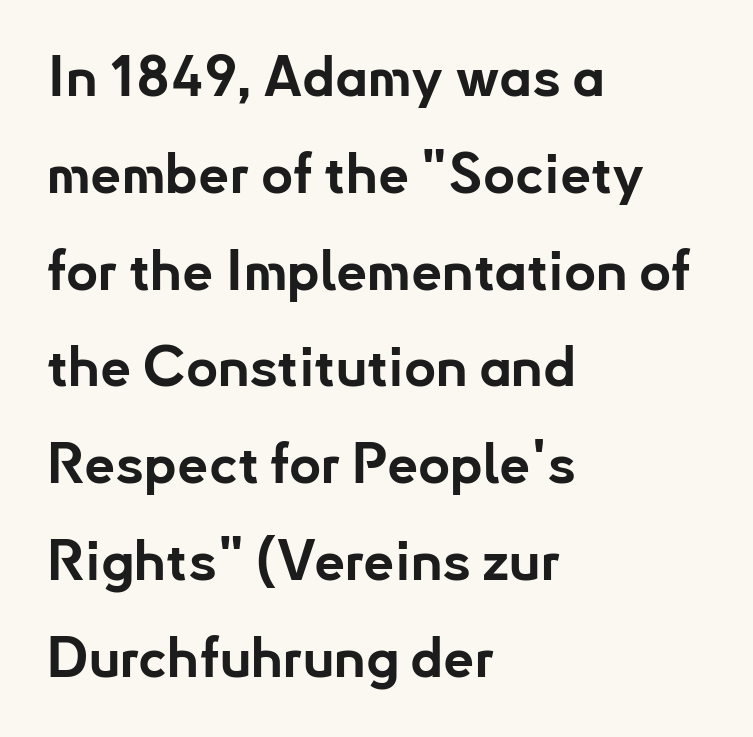
The image shows 55 px bold sans-serif type, upright; set left-aligned, line spacing 1.76x, normal letter spacing, not underlined; low stroke contrast and a small x-height.
